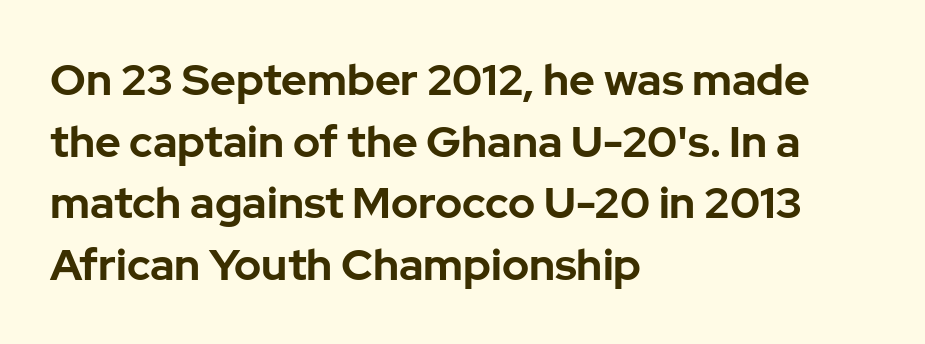
Q: Is the text bold? A: Yes.
Q: Is the text italic (slanted)? A: No, it is upright.
Q: Is the typeface a serif or a sans-serif typeface? A: Sans-serif.
Q: Is the text underlined? A: No.
Q: How is the paragraph aligned? A: Left-aligned.
Q: Is the spacing between letters normal or unusually wide? A: Normal.
Q: Is the spacing between lines tight, normal or loose? A: Normal.
Q: Width (condensed, normal, or wide)? A: Normal.
Q: Stroke contrast? A: Low.
Q: x-height? A: Medium.
Q: Monospaced? A: No.
